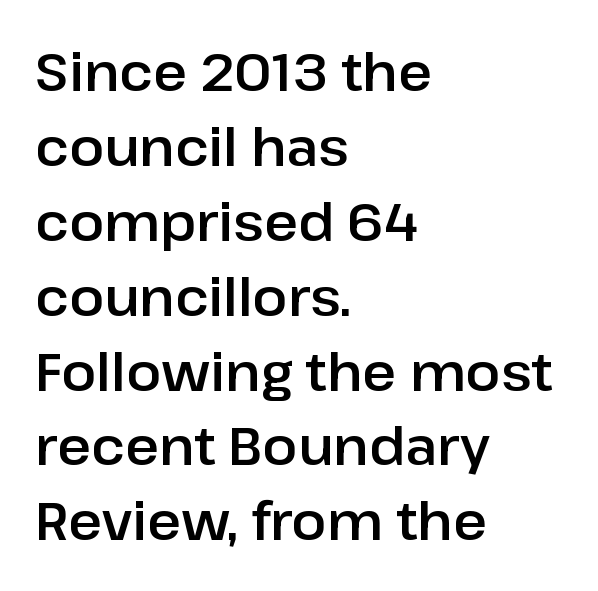
Q: Is the text italic (slanted)? A: No, it is upright.
Q: Is the typeface a serif or a sans-serif typeface? A: Sans-serif.
Q: Is the text underlined? A: No.
Q: How is the paragraph aligned? A: Left-aligned.
Q: Is the spacing between letters normal or unusually wide? A: Normal.
Q: Is the spacing between lines tight, normal or loose? A: Normal.
Q: Width (condensed, normal, or wide)? A: Normal.
Q: Stroke contrast? A: Low.
Q: x-height? A: Medium.
Q: Monospaced? A: No.
